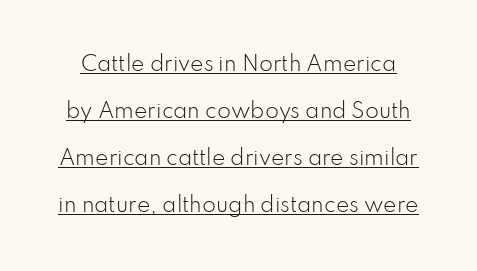
The image shows 20 px text type, upright; set loose line spacing (2.35x), normal letter spacing, underlined.
